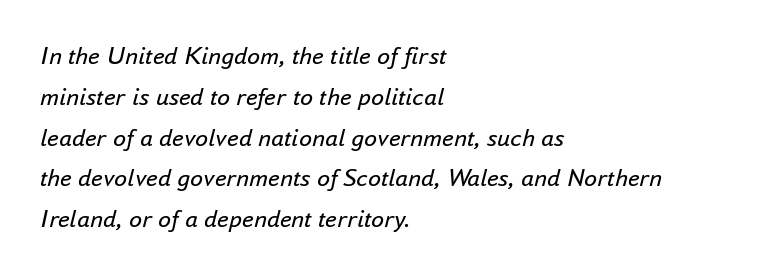
The image shows 26 px text type, italic (leaning right); set left-aligned, normal line spacing (1.57x), normal letter spacing, not underlined.
